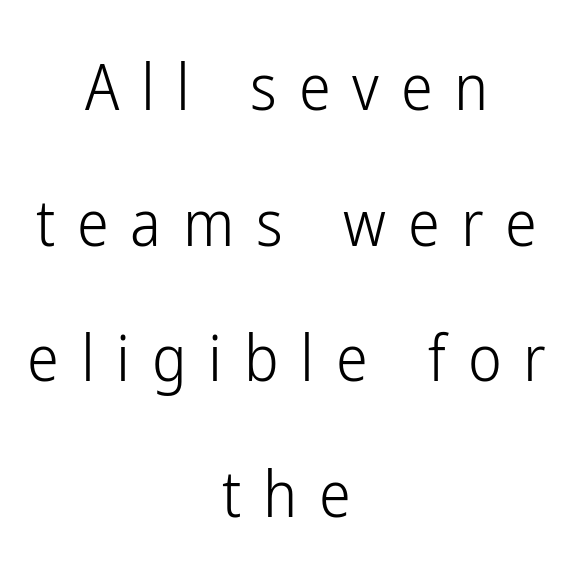
Character widths vary here, with narrow letters taking less room than wide ones. The face used here is a sans, in the tradition of grotesques and geometrics. In CSS terms this would be text-align: center. The passage shown stacks its lines with a broad gap. Italic? Not at all — the glyphs are vertical. Look at the tracking — it's clearly loosened, letters drifting apart.
